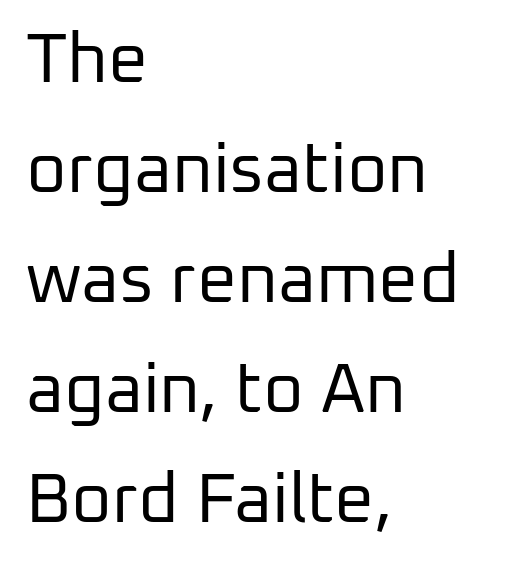
Nobody drew a line under any word here. Italic: no, the glyphs are upright roman. The setting favours the left margin, as ordinary paragraphs usually do. Does the leading feel generous? No, just average. Does extra space separate the letters? No, they use regular spacing. A typesetter would call this proportional, since set widths differ per character.
